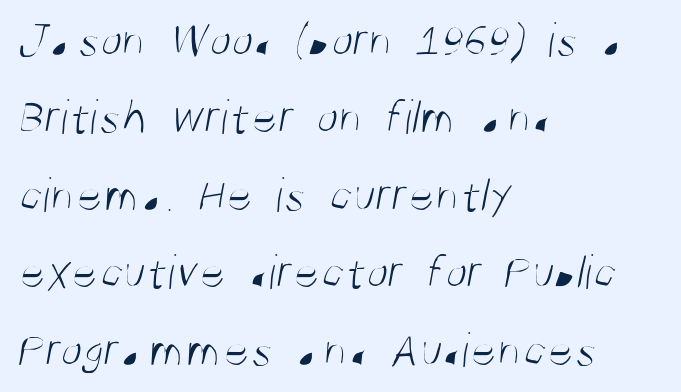
The image shows 50 px light, condensed sans-serif type; set left-aligned, normal line spacing (1.55x), normal letter spacing, not underlined; medium stroke contrast and a large x-height.
